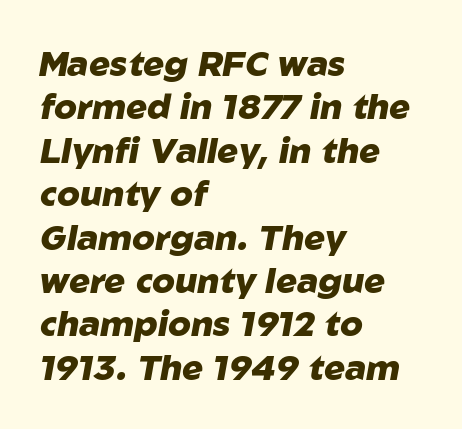
{"italic": "yes", "lean": "right", "slant_degrees": 10, "bold": "yes", "weight": "heavy", "width": "normal", "stroke_contrast": "low", "x_height": "medium", "monospaced": "no", "underline": "no", "align": "left", "line_spacing_ratio": 1.24, "letter_spacing": "normal", "letter_spacing_em": 0.0, "glyph_px": 35}
